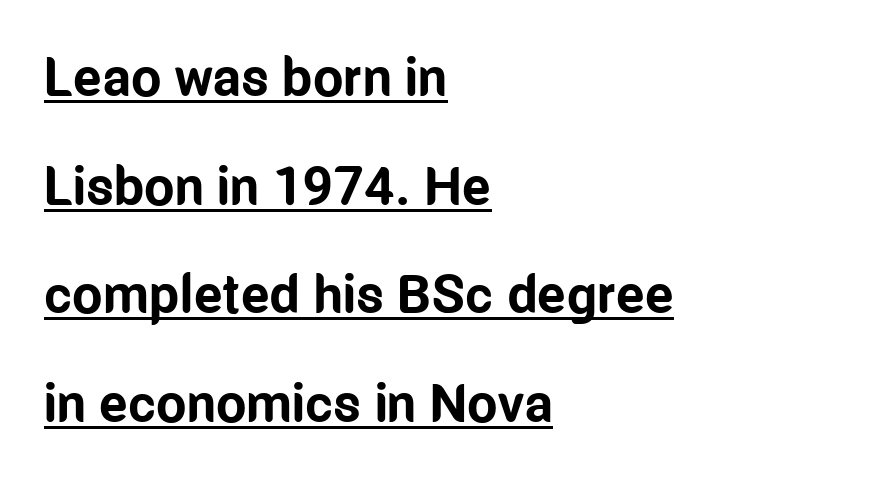
The image shows 54 px bold, condensed sans-serif type, upright; set left-aligned, loose line spacing (2.01x), normal letter spacing, underlined; low stroke contrast and a medium x-height.
